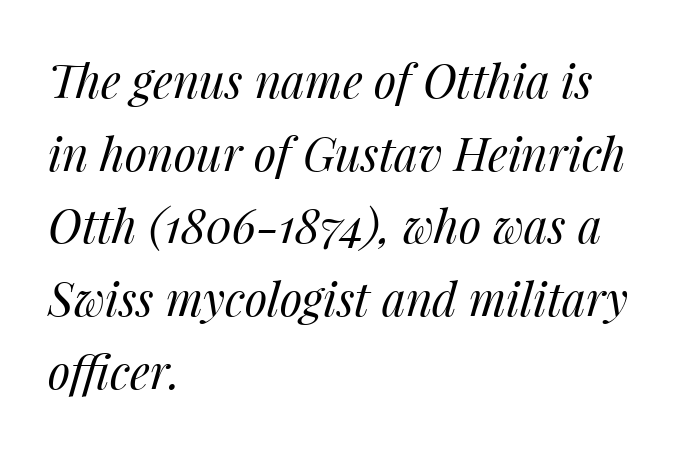
{"italic": "yes", "lean": "right", "slant_degrees": 14, "bold": "no", "weight": "regular", "width": "normal", "stroke_contrast": "medium", "x_height": "medium", "monospaced": "no", "underline": "no", "align": "left", "line_spacing": "normal", "line_spacing_ratio": 1.58, "letter_spacing": "normal", "letter_spacing_em": 0.0, "glyph_px": 46}
